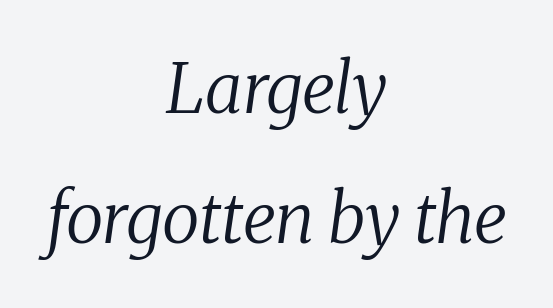
Q: Is the text bold? A: No.
Q: Is the text italic (slanted)? A: Yes, it leans right by about 8 degrees.
Q: Is the typeface a serif or a sans-serif typeface? A: Serif.
Q: Is the text underlined? A: No.
Q: How is the paragraph aligned? A: Centered.
Q: Is the spacing between letters normal or unusually wide? A: Normal.
Q: Width (condensed, normal, or wide)? A: Normal.
Q: Stroke contrast? A: Medium.
Q: x-height? A: Medium.
Q: Monospaced? A: No.
